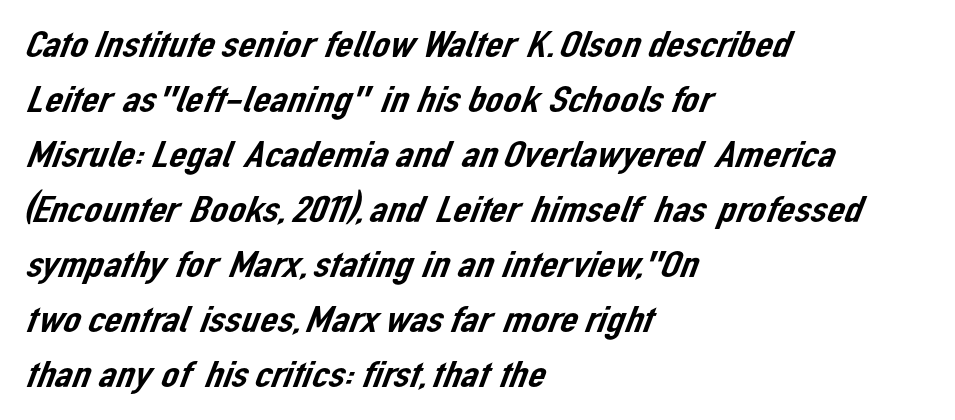
Looks like regular typesetting: each glyph gets only the width it needs. Standard letterfit; no display-style spreading of the glyphs. Line starts are locked; line ends wander. Compared with typical paragraphs, the rows here are spaced about the same. Nobody drew a line under any word here. Serifs: no, the terminals of the letterforms are clean.
